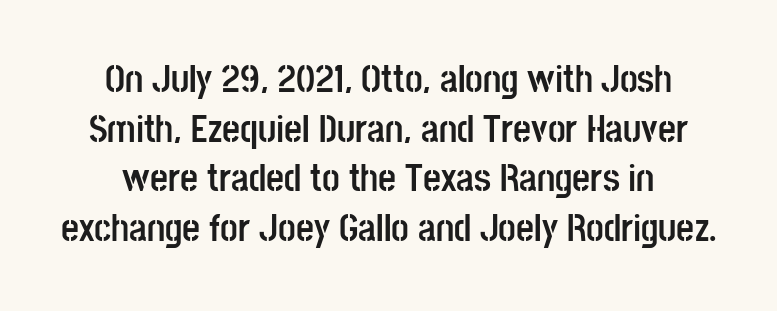
The image shows 39 px semibold, condensed sans-serif type, upright; set centered, normal line spacing (1.27x), normal letter spacing, not underlined; low stroke contrast and a large x-height.
